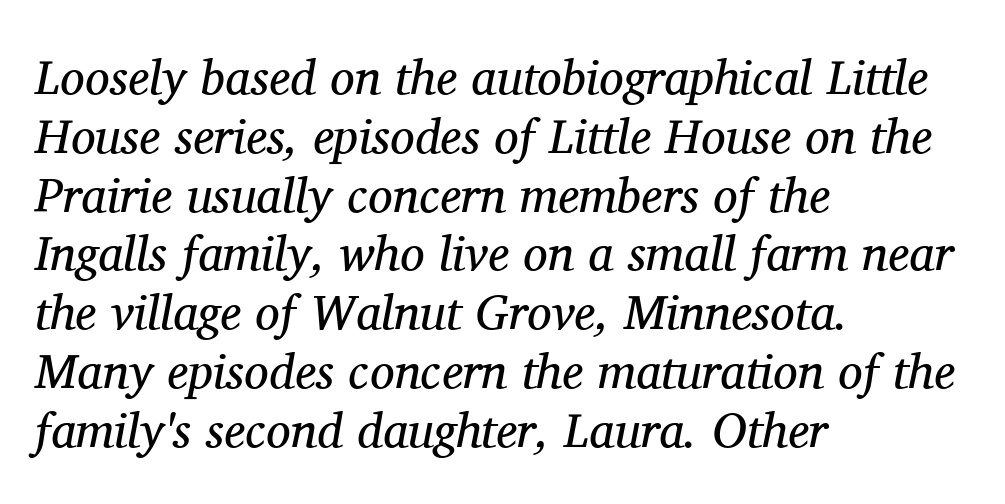
Q: Is the text bold? A: No.
Q: Is the text italic (slanted)? A: Yes, it leans right by about 11 degrees.
Q: Is the typeface a serif or a sans-serif typeface? A: Serif.
Q: Is the text underlined? A: No.
Q: How is the paragraph aligned? A: Left-aligned.
Q: Is the spacing between letters normal or unusually wide? A: Normal.
Q: Width (condensed, normal, or wide)? A: Normal.
Q: Stroke contrast? A: Medium.
Q: x-height? A: Medium.
Q: Monospaced? A: No.
